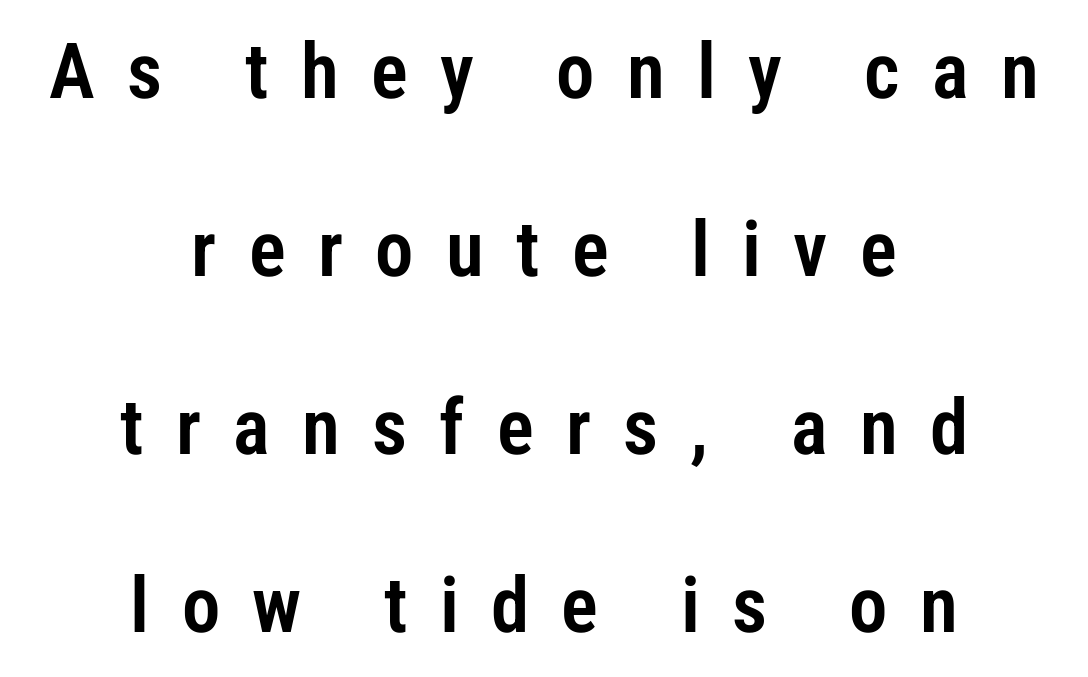
Decoration check: the copy has no underline. The type family on display is of the sans-serif kind. Line starts and ends both wander, symmetrically. Style check: upright.
